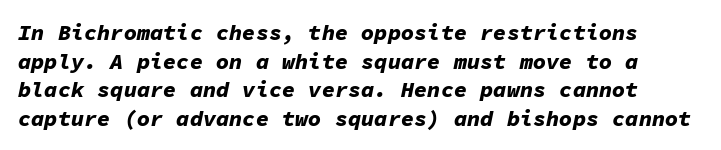
{"italic": "yes", "lean": "right", "slant_degrees": 11, "bold": "yes", "underline": "no", "line_spacing": "normal", "line_spacing_ratio": 1.3, "letter_spacing": "normal", "letter_spacing_em": 0.0, "glyph_px": 22}
